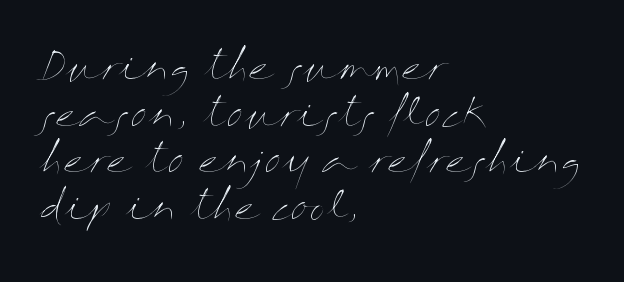
The image shows 38 px thin, wide type; set left-aligned, line spacing 1.23x, normal letter spacing, not underlined; medium stroke contrast and a medium x-height.
